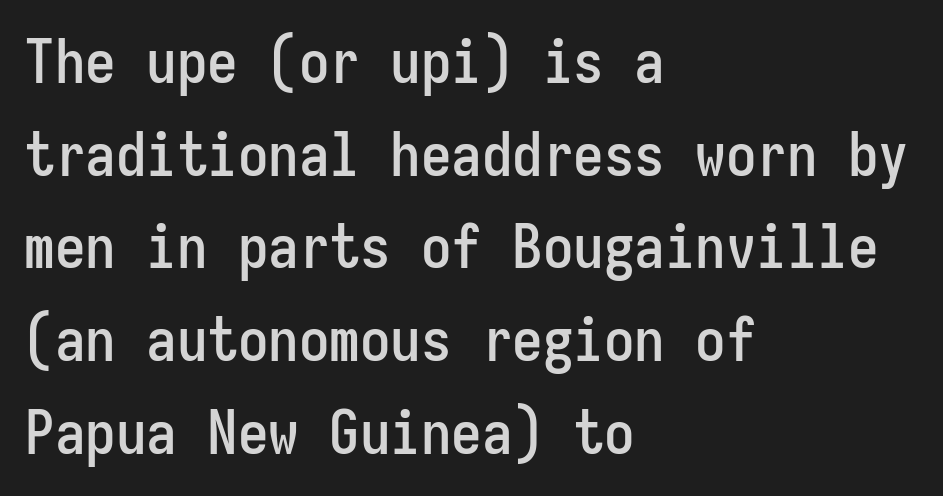
{"serif": "no", "italic": "no", "width": "condensed", "stroke_contrast": "low", "x_height": "medium", "monospaced": "yes", "underline": "no", "align": "left", "line_spacing": "normal", "line_spacing_ratio": 1.52, "letter_spacing": "normal", "letter_spacing_em": 0.0, "glyph_px": 61}
